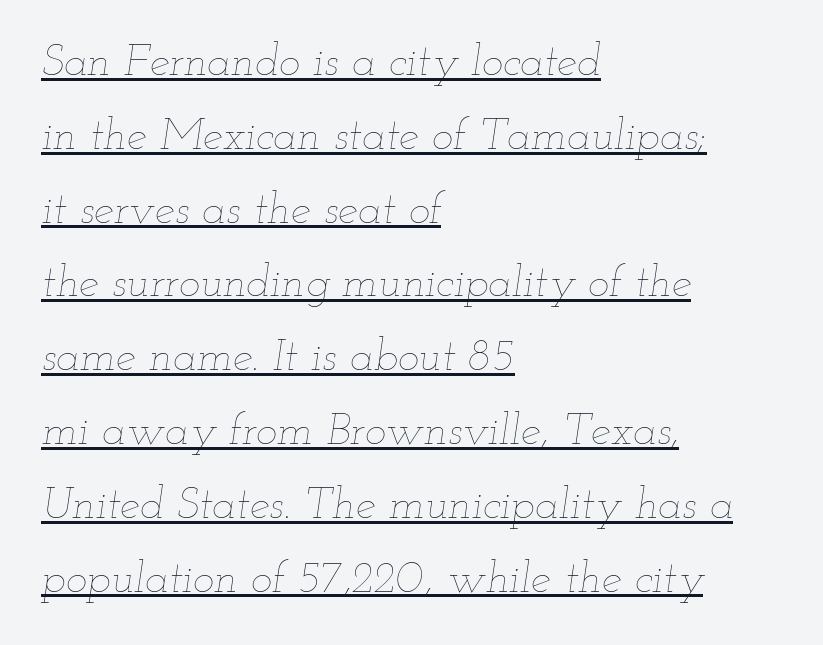
Decoration check: the copy is underlined. Tracking here is standard; glyphs follow each other at the usual distance. Does the lettering tilt? It does — this is italic. If you drew a ruler down the left edge, every line would touch it. The weight tops out at a normal text grade. If you measured baseline to baseline, you'd find a middling distance.
